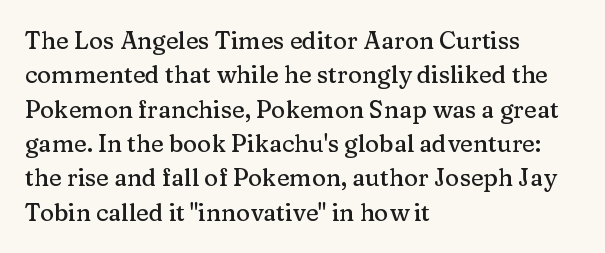
{"italic": "no", "underline": "no", "align": "left", "line_spacing": "normal", "line_spacing_ratio": 1.43, "letter_spacing": "normal", "letter_spacing_em": 0.0, "glyph_px": 24}
